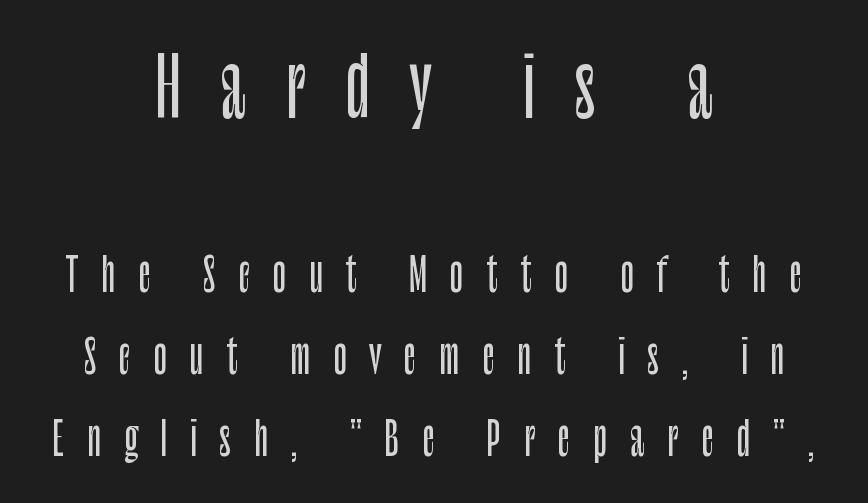
Q: Is the text italic (slanted)? A: No, it is upright.
Q: Is the typeface a serif or a sans-serif typeface? A: Sans-serif.
Q: Is the text underlined? A: No.
Q: How is the paragraph aligned? A: Centered.
Q: Is the spacing between letters normal or unusually wide? A: Unusually wide.
Q: Which block of text is set in a larger size, the first (top) or the second (bottom)? A: The first (top) one.
Q: Width (condensed, normal, or wide)? A: Condensed.
Q: Stroke contrast? A: Low.
Q: x-height? A: Large.
Q: Monospaced? A: No.
